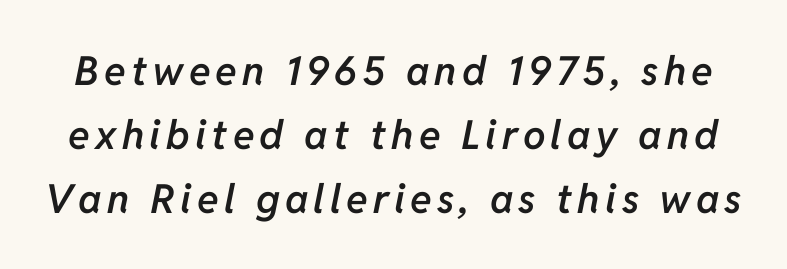
The image shows 40 px semibold type, italic (leaning right); set normal line spacing (1.6x), not underlined; low stroke contrast and a medium x-height.
